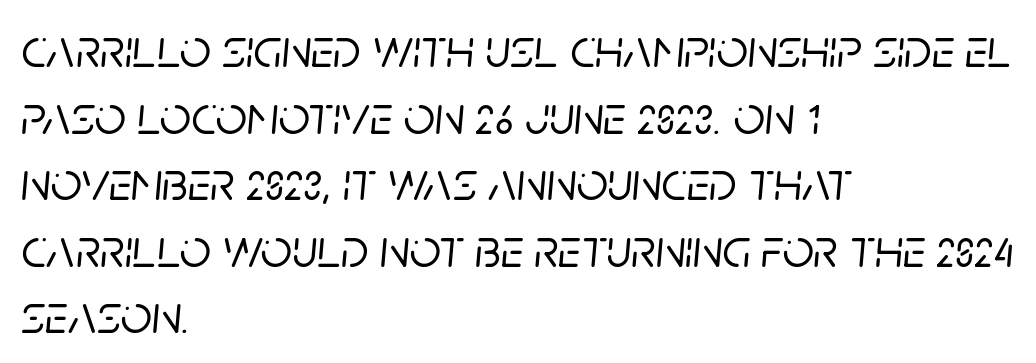
{"italic": "yes", "lean": "right", "slant_degrees": 5, "width": "normal", "stroke_contrast": "low", "x_height": "large", "monospaced": "no", "underline": "no", "align": "left", "line_spacing_ratio": 1.21, "letter_spacing": "normal", "letter_spacing_em": 0.0, "glyph_px": 55}
